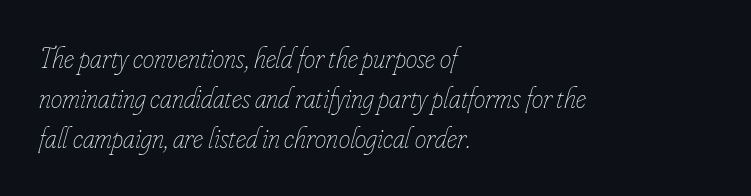
Q: Is the text bold? A: No.
Q: Is the text italic (slanted)? A: Yes, it leans right by about 16 degrees.
Q: Is the text underlined? A: No.
Q: How is the paragraph aligned? A: Left-aligned.
Q: Is the spacing between letters normal or unusually wide? A: Normal.
Q: Is the spacing between lines tight, normal or loose? A: Normal.
Q: Width (condensed, normal, or wide)? A: Condensed.
Q: Stroke contrast? A: Low.
Q: x-height? A: Small.
Q: Monospaced? A: No.
